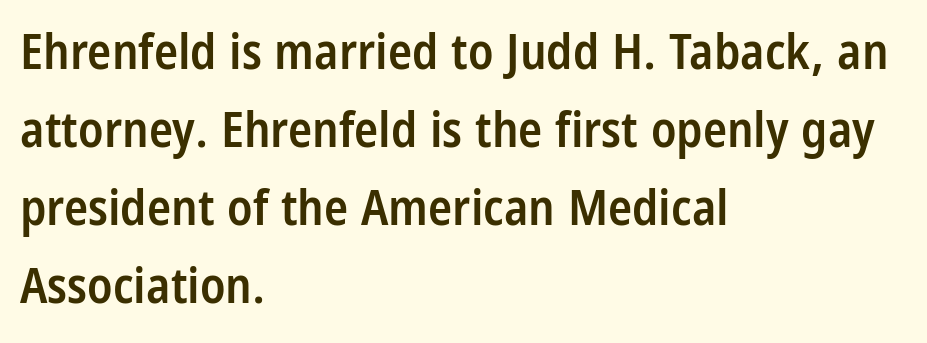
{"serif": "no", "italic": "no", "bold": "semi", "weight": "semibold", "width": "condensed", "stroke_contrast": "low", "x_height": "large", "monospaced": "no", "underline": "no", "align": "left", "line_spacing": "normal", "line_spacing_ratio": 1.56, "letter_spacing": "normal", "letter_spacing_em": 0.0, "glyph_px": 50}
